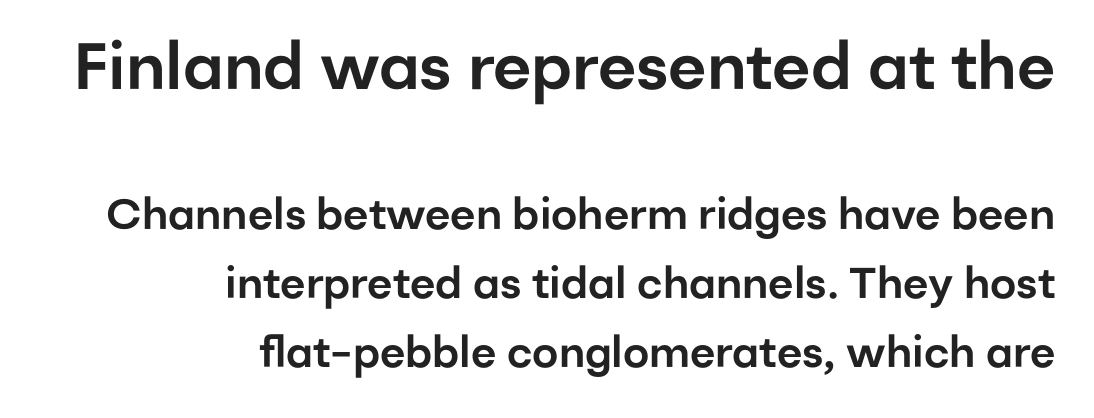
The space between consecutive lines is moderate. Italic: no, the glyphs are upright roman. A student would notice the top passage is typeset larger than what follows. Observe the ordinary spacing: letters are neighbours, not strangers. Every row of glyphs terminates at an identical x-position on the right.
